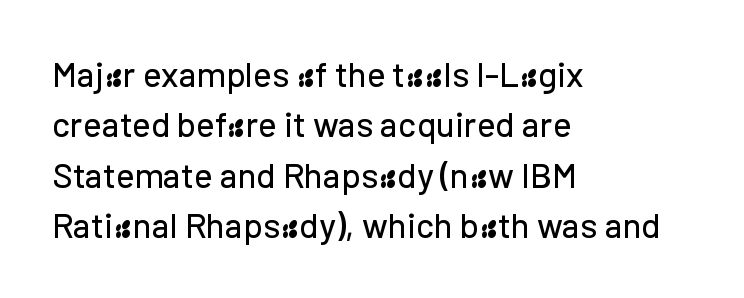
The image shows 35 px sans-serif type, upright; set left-aligned, normal line spacing (1.44x), normal letter spacing, not underlined; low stroke contrast and a medium x-height.
